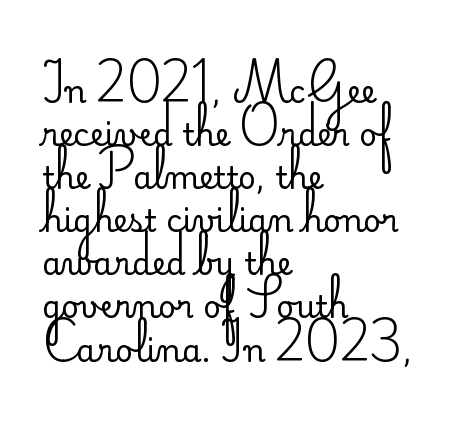
The image shows 31 px regular-weight sans-serif type, upright; set left-aligned, normal line spacing (1.39x), normal letter spacing, not underlined; low stroke contrast and a small x-height.
